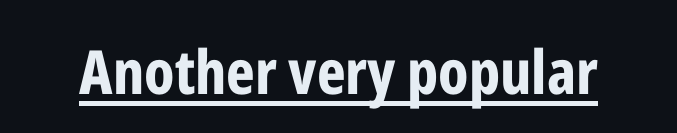
The image shows 61 px bold, condensed sans-serif type, upright; set normal letter spacing, underlined; low stroke contrast and a medium x-height.
